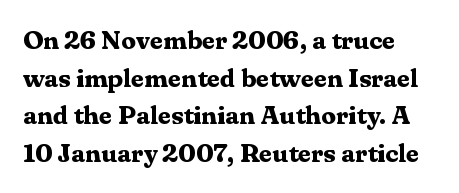
{"italic": "no", "bold": "yes", "underline": "no", "line_spacing": "normal", "line_spacing_ratio": 1.45, "letter_spacing": "normal", "letter_spacing_em": 0.0, "glyph_px": 26}
